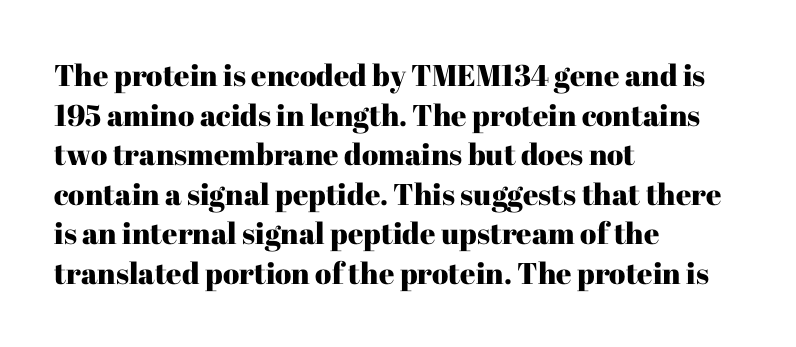
The image shows 30 px serif type, upright; set left-aligned, normal line spacing (1.32x), normal letter spacing, not underlined; high stroke contrast and a medium x-height.
